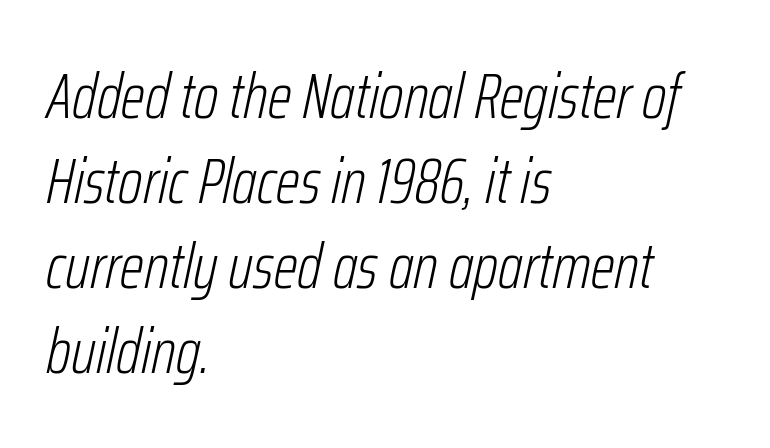
{"italic": "yes", "lean": "right", "slant_degrees": 12, "bold": "no", "weight": "light", "width": "condensed", "stroke_contrast": "low", "x_height": "medium", "monospaced": "no", "underline": "no", "align": "left", "line_spacing": "normal", "line_spacing_ratio": 1.35, "letter_spacing": "normal", "letter_spacing_em": 0.0, "glyph_px": 63}
